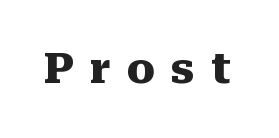
The image shows 42 px heavy serif type, upright; set unusually wide letter spacing (+0.37 em), not underlined; medium stroke contrast and a medium x-height.
